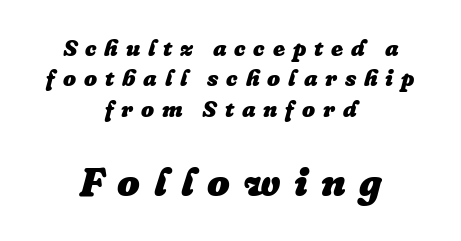
The image shows 40 px heavy type, italic (leaning right); set centered, normal line spacing (1.32x), unusually wide letter spacing (+0.34 em), not underlined; the second (bottom) block is 1.74x larger; low stroke contrast and a medium x-height.
